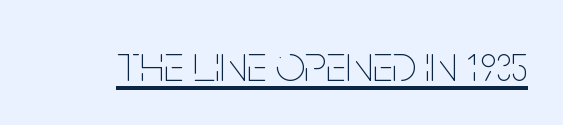
Q: Is the text bold? A: No.
Q: Is the text italic (slanted)? A: No, it is upright.
Q: Is the text underlined? A: Yes.
Q: Is the spacing between letters normal or unusually wide? A: Normal.
Q: Width (condensed, normal, or wide)? A: Condensed.
Q: Stroke contrast? A: Low.
Q: x-height? A: Large.
Q: Monospaced? A: No.
